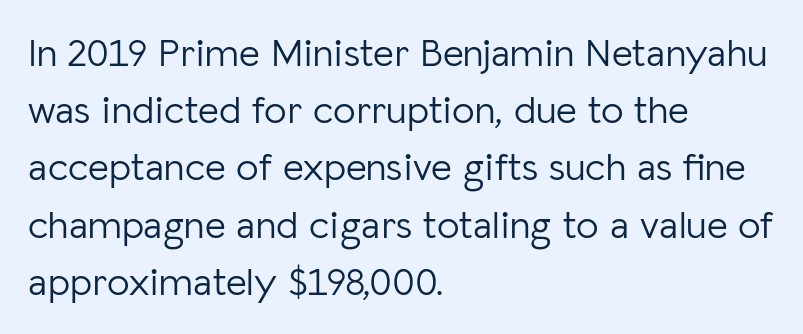
{"serif": "no", "italic": "no", "bold": "no", "weight": "light", "width": "normal", "stroke_contrast": "low", "x_height": "medium", "monospaced": "no", "underline": "no", "align": "left", "line_spacing": "normal", "line_spacing_ratio": 1.43, "letter_spacing": "normal", "letter_spacing_em": 0.0, "glyph_px": 40}
